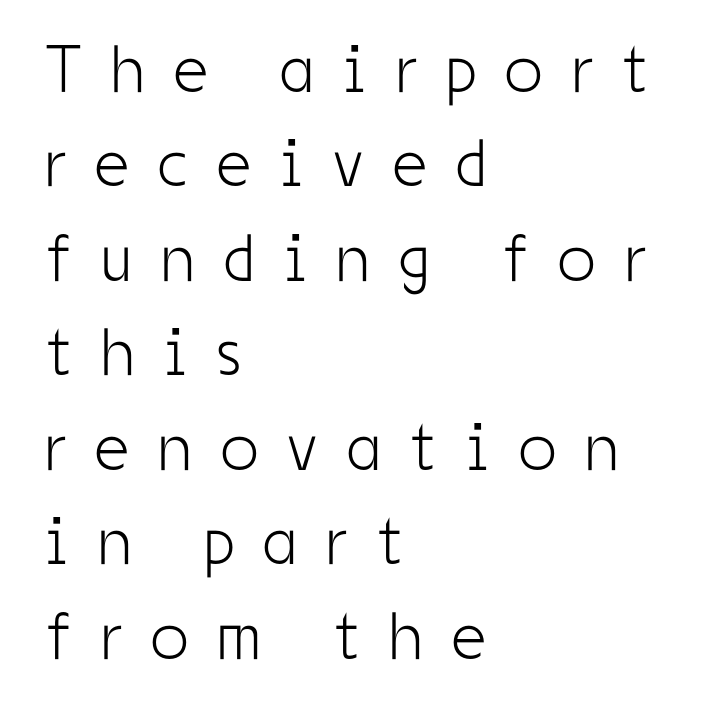
A clean baseline with only descenders dipping below it. You can tell it's not italic because the verticals are truly vertical. This rendering widens character spacing well past its baseline value. Line spacing here is normal. The letters advance in unequal steps, a hallmark of proportional type. Weight: not bold — regular or lighter.
